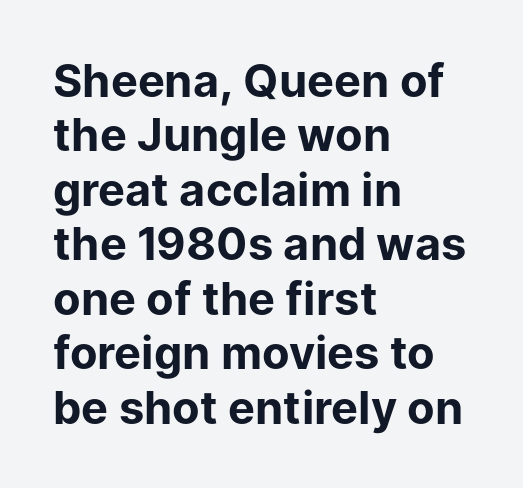
{"serif": "no", "italic": "no", "bold": "yes", "weight": "bold", "width": "normal", "stroke_contrast": "low", "x_height": "medium", "monospaced": "no", "underline": "no", "align": "left", "line_spacing_ratio": 1.21, "letter_spacing": "normal", "letter_spacing_em": 0.0, "glyph_px": 45}
